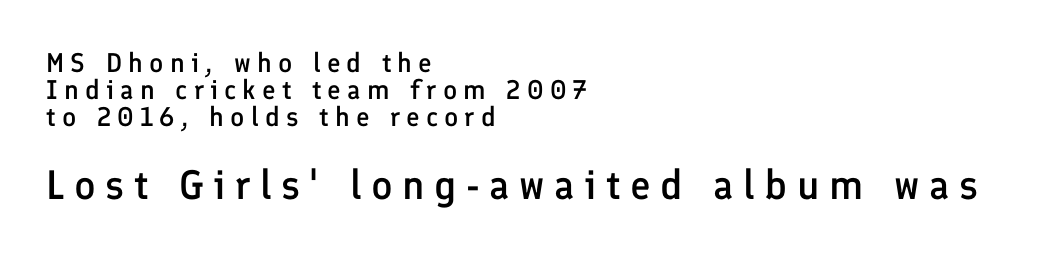
Q: Is the text bold? A: Semi-bold.
Q: Is the text italic (slanted)? A: No, it is upright.
Q: Is the typeface a serif or a sans-serif typeface? A: Sans-serif.
Q: Is the text underlined? A: No.
Q: How is the paragraph aligned? A: Left-aligned.
Q: Is the spacing between letters normal or unusually wide? A: Unusually wide.
Q: Is the spacing between lines tight, normal or loose? A: Tight.
Q: Which block of text is set in a larger size, the first (top) or the second (bottom)? A: The second (bottom) one.
Q: Width (condensed, normal, or wide)? A: Normal.
Q: Stroke contrast? A: Low.
Q: x-height? A: Medium.
Q: Monospaced? A: No.
